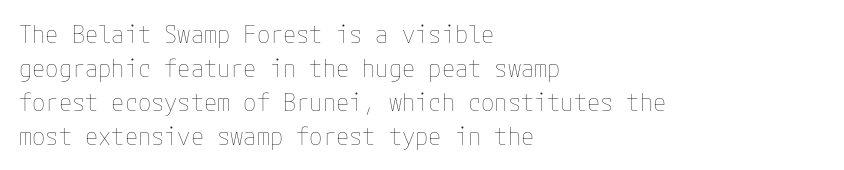
The image shows 24 px text type, upright; set left-aligned, normal line spacing (1.41x), normal letter spacing, not underlined.
